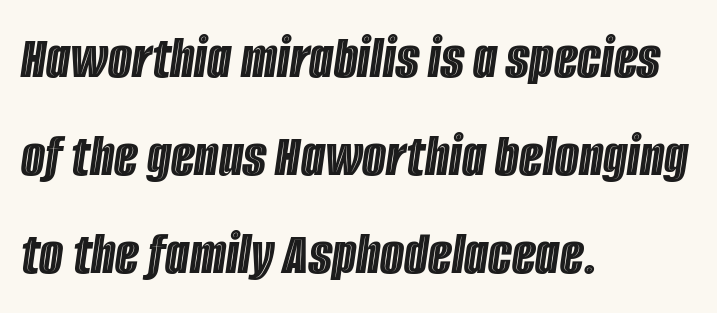
The glyphs look as if they've been sheared to an angle. A clean baseline with only descenders dipping below it. Students, note that the glyphs here touch the page at normal intervals. Proportional: the letters do not fall into vertical columns. Every row of glyphs begins at an identical x-position on the left. Normally led — the rows are evenly, conventionally spaced.
